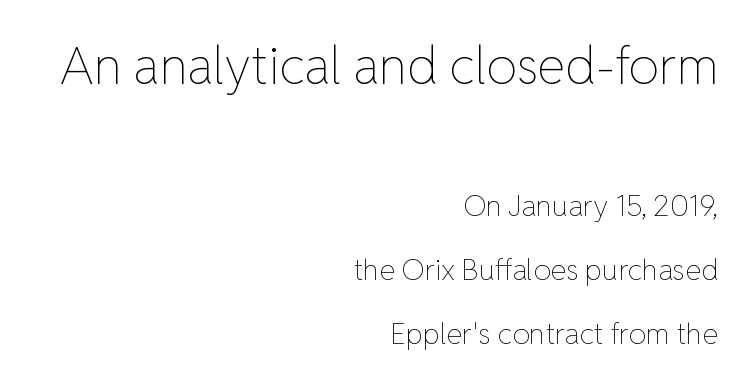
The image shows 51 px thin type, upright; set right-aligned, loose line spacing (2.21x), normal letter spacing, not underlined; the first (top) block is 1.76x larger; low stroke contrast and a medium x-height.
